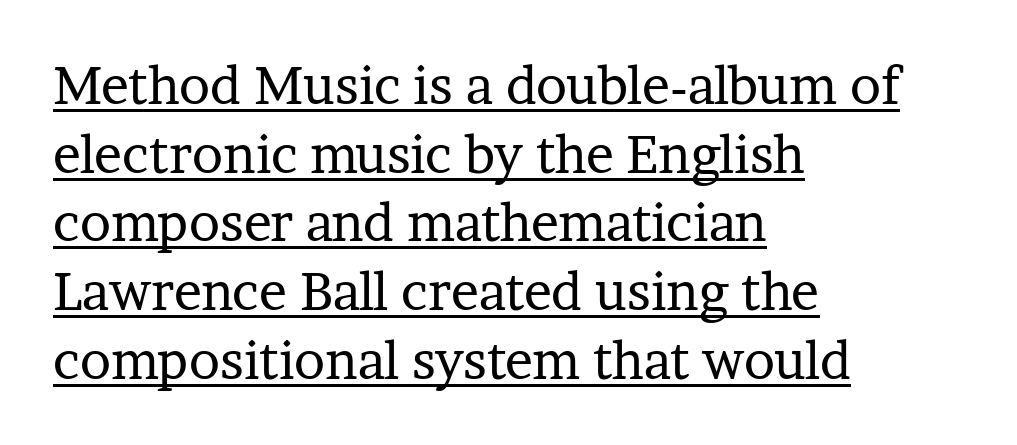
Q: Is the text bold? A: No.
Q: Is the text italic (slanted)? A: No, it is upright.
Q: Is the typeface a serif or a sans-serif typeface? A: Serif.
Q: Is the text underlined? A: Yes.
Q: How is the paragraph aligned? A: Left-aligned.
Q: Is the spacing between letters normal or unusually wide? A: Normal.
Q: Is the spacing between lines tight, normal or loose? A: Normal.
Q: Width (condensed, normal, or wide)? A: Normal.
Q: Stroke contrast? A: Low.
Q: x-height? A: Medium.
Q: Monospaced? A: No.
